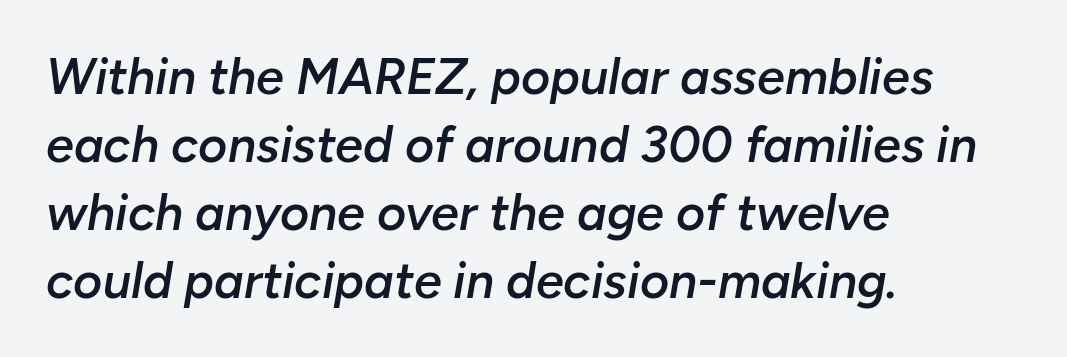
{"italic": "yes", "lean": "right", "slant_degrees": 10, "bold": "semi", "weight": "semibold", "width": "normal", "stroke_contrast": "low", "x_height": "medium", "monospaced": "no", "underline": "no", "align": "left", "line_spacing": "normal", "line_spacing_ratio": 1.36, "letter_spacing": "normal", "letter_spacing_em": 0.0, "glyph_px": 50}
